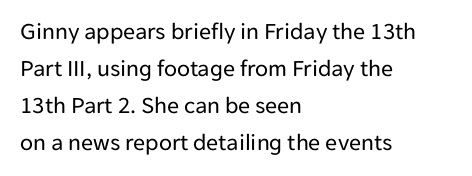
Q: Is the text bold? A: No.
Q: Is the text italic (slanted)? A: No, it is upright.
Q: Is the text underlined? A: No.
Q: How is the paragraph aligned? A: Left-aligned.
Q: Is the spacing between letters normal or unusually wide? A: Normal.
Q: Is the spacing between lines tight, normal or loose? A: Normal.
